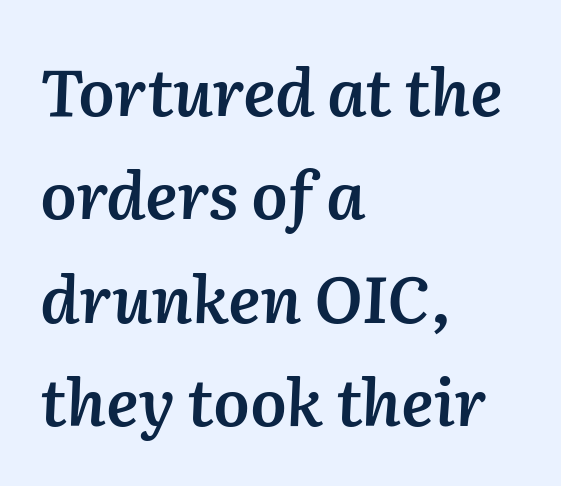
Q: Is the text bold? A: Semi-bold.
Q: Is the text italic (slanted)? A: Yes, it leans right by about 2 degrees.
Q: Is the text underlined? A: No.
Q: How is the paragraph aligned? A: Left-aligned.
Q: Is the spacing between letters normal or unusually wide? A: Normal.
Q: Is the spacing between lines tight, normal or loose? A: Normal.
Q: Width (condensed, normal, or wide)? A: Normal.
Q: Stroke contrast? A: Medium.
Q: x-height? A: Medium.
Q: Monospaced? A: No.
